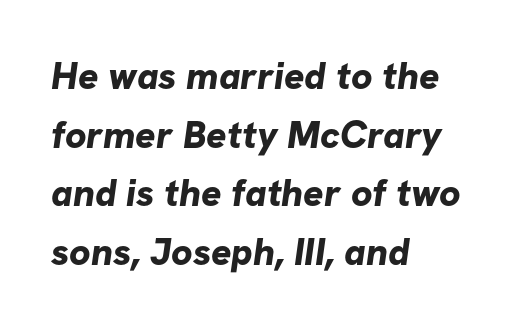
{"serif": "no", "bold": "yes", "weight": "bold", "width": "normal", "stroke_contrast": "low", "x_height": "medium", "monospaced": "no", "underline": "no", "align": "left", "line_spacing": "normal", "line_spacing_ratio": 1.54, "letter_spacing": "normal", "letter_spacing_em": 0.0, "glyph_px": 38}
